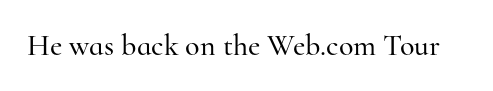
{"serif": "yes", "italic": "no", "width": "normal", "stroke_contrast": "high", "x_height": "small", "monospaced": "no", "underline": "no", "letter_spacing": "normal", "letter_spacing_em": 0.0, "glyph_px": 30}
